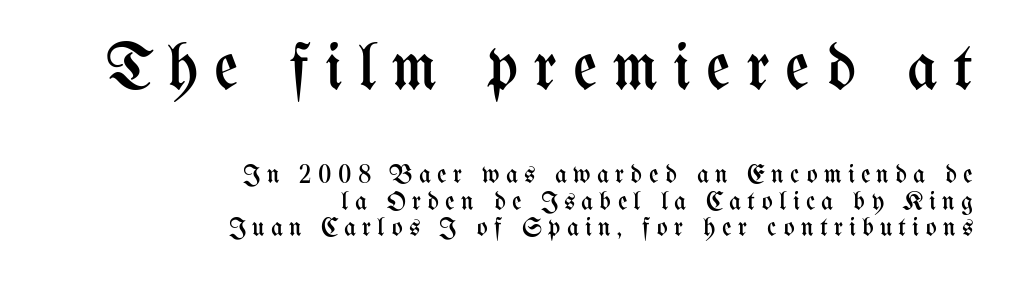
Quick note: not italic, upright. The more generous point size was reserved for the upper chunk. The glyphs are unaccompanied by any horizontal stroke below them. In terms of letterspacing, this is a distinctly airy, spread setting. Spacing verdict: proportional, widths tailored to each character. In terms of leading, this rendering errs on the cramped side.
